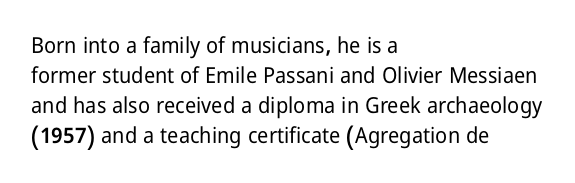
Decoration check: the copy has no underline. A roman cut, with each character standing at attention. The line-height multiplier appears to be the usual default. In CSS terms this would be text-align: left. Words appear dense and cohesive because spacing is normal.
